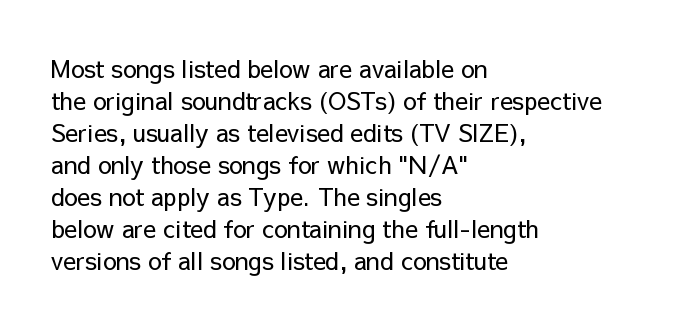
Q: Is the text bold? A: No.
Q: Is the text italic (slanted)? A: No, it is upright.
Q: Is the text underlined? A: No.
Q: How is the paragraph aligned? A: Left-aligned.
Q: Is the spacing between letters normal or unusually wide? A: Normal.
Q: Is the spacing between lines tight, normal or loose? A: Normal.
